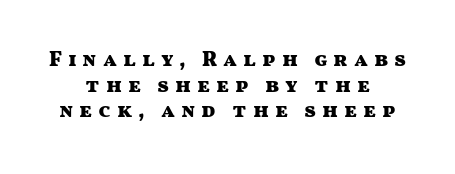
The image shows 21 px bold type, upright; set centered, line spacing 1.22x, unusually wide letter spacing (+0.28 em), not underlined.
